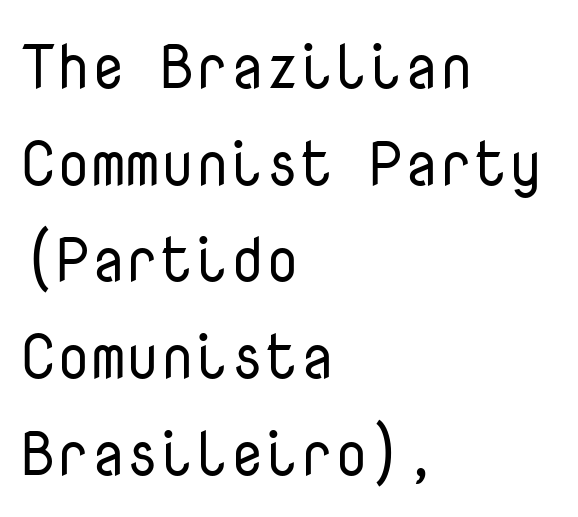
The image shows 62 px regular-weight sans-serif type, upright, monospaced; set left-aligned, normal line spacing (1.56x), normal letter spacing, not underlined; low stroke contrast and a medium x-height.
